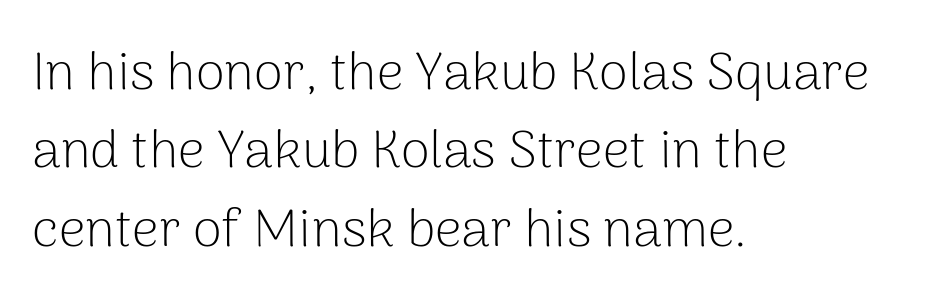
The rendering uses a moderate line-height, typical for paragraphs. Honestly, the letter spacing is just normal — you wouldn't notice it. The space beneath each line is pristine and unruled. The lines are quadded left.
